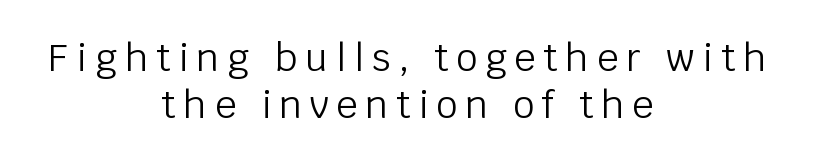
Each row of text sits above clean, open space. The rag falls on both sides of this text block equally. Each letter keeps its own natural width here, so spacing adapts to shape. Letters have the restrained weight of plain body copy at most. Words appear elongated and porous because spacing is wide. I'd call this a sans setting — the letters go barefoot.
